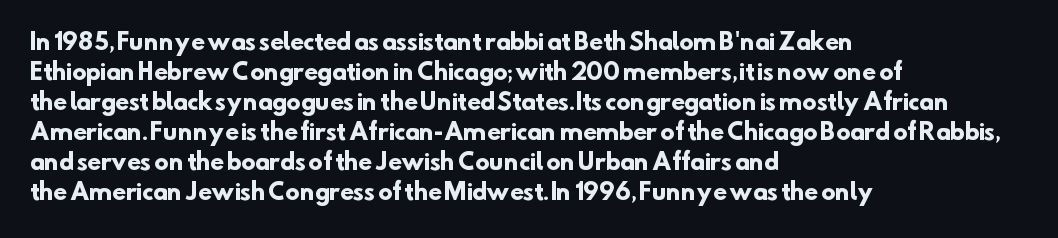
This sample uses plain, unmodified letter spacing. Successive baselines arrive at the customary interval. In terms of weight, the rendering is a true, heavy bold. Beneath every word, the page is bare. Where is the straight margin? On the left.
